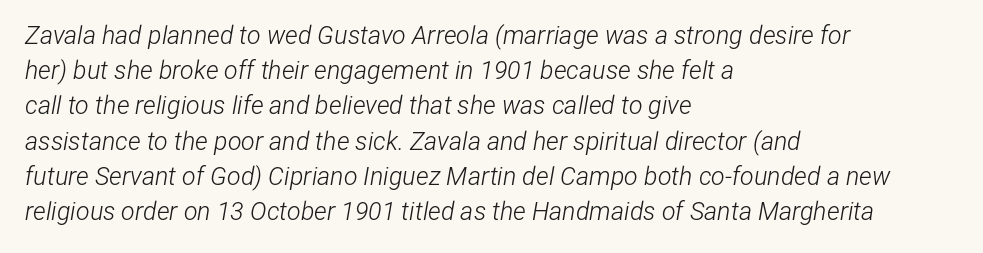
The image shows 25 px text type, italic (leaning right); set left-aligned, normal line spacing (1.41x), normal letter spacing, not underlined.
